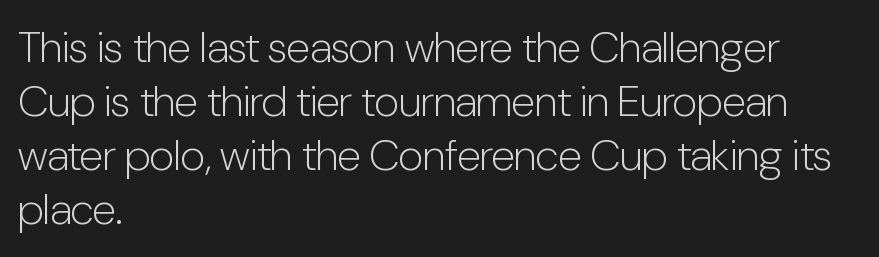
{"serif": "no", "italic": "no", "bold": "no", "weight": "light", "width": "condensed", "stroke_contrast": "low", "x_height": "medium", "monospaced": "no", "underline": "no", "align": "left", "line_spacing_ratio": 1.23, "letter_spacing": "normal", "letter_spacing_em": 0.0, "glyph_px": 44}
